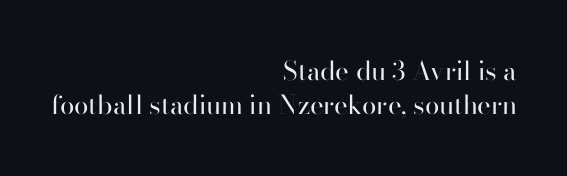
Q: Is the text bold? A: No.
Q: Is the text italic (slanted)? A: No, it is upright.
Q: Is the text underlined? A: No.
Q: How is the paragraph aligned? A: Right-aligned.
Q: Is the spacing between letters normal or unusually wide? A: Normal.
Q: Is the spacing between lines tight, normal or loose? A: Normal.
